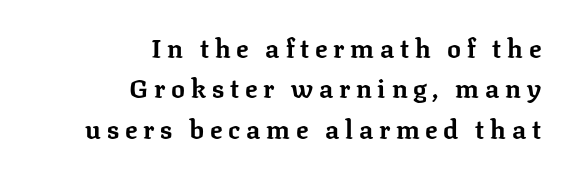
Q: Is the text bold? A: Yes.
Q: Is the text italic (slanted)? A: No, it is upright.
Q: Is the text underlined? A: No.
Q: How is the paragraph aligned? A: Right-aligned.
Q: Is the spacing between letters normal or unusually wide? A: Unusually wide.
Q: Is the spacing between lines tight, normal or loose? A: Normal.
